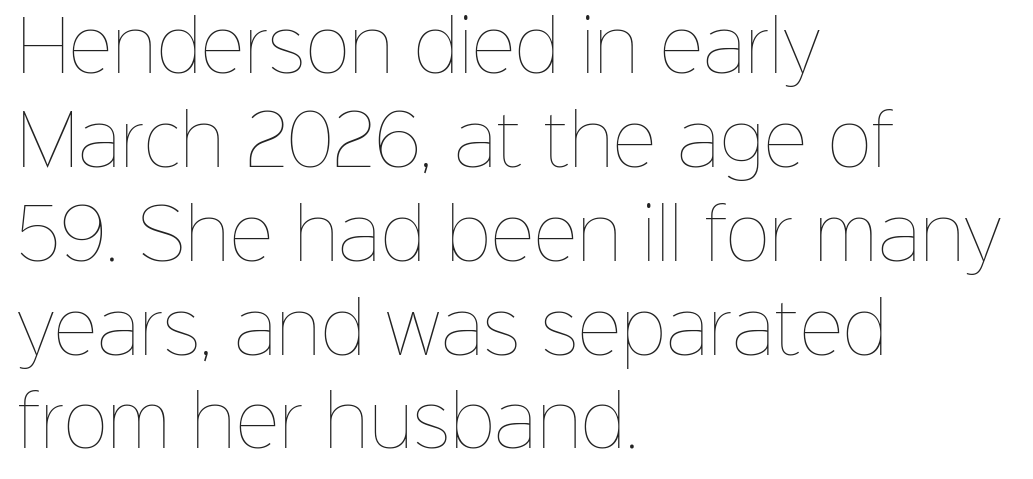
Any mark beneath the type? The region is blank. This reads as an unemphasized weight, regular at the heaviest. Leading: standard. Left-aligned paragraph, ragged on the right.
